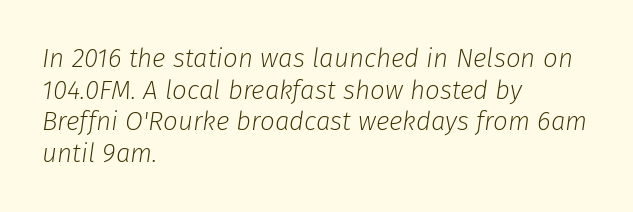
Q: Is the text bold? A: No.
Q: Is the text italic (slanted)? A: Yes, it leans right by about 8 degrees.
Q: Is the text underlined? A: No.
Q: How is the paragraph aligned? A: Left-aligned.
Q: Is the spacing between letters normal or unusually wide? A: Normal.
